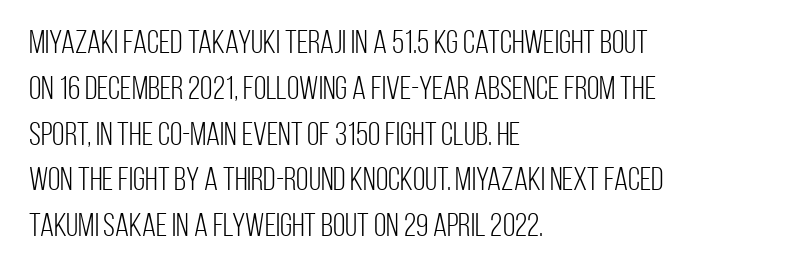
Leftover space on each line is placed entirely after the last word. Spacing between characters is what you'd get straight out of the box. Rule under the text: the space is simply empty. The rendering uses natural spacing where letterforms have individual widths. The weight would be labelled regular, book, light, or lighter still.
